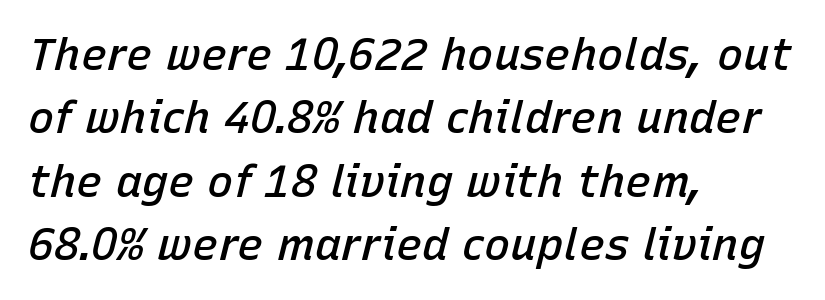
Q: Is the text bold? A: Semi-bold.
Q: Is the text italic (slanted)? A: Yes, it leans right by about 15 degrees.
Q: Is the text underlined? A: No.
Q: How is the paragraph aligned? A: Left-aligned.
Q: Is the spacing between letters normal or unusually wide? A: Normal.
Q: Is the spacing between lines tight, normal or loose? A: Normal.
Q: Width (condensed, normal, or wide)? A: Normal.
Q: Stroke contrast? A: Low.
Q: x-height? A: Medium.
Q: Monospaced? A: No.
